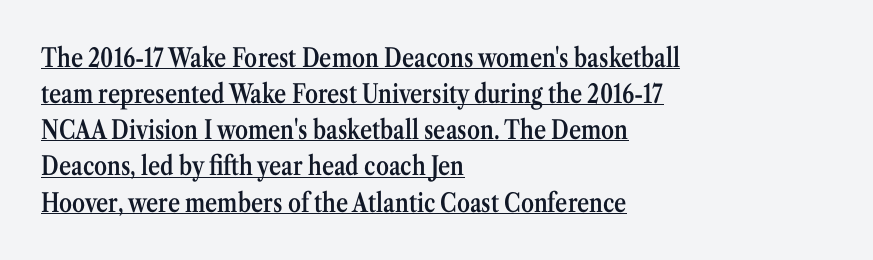
Q: Is the text bold? A: Semi-bold.
Q: Is the text italic (slanted)? A: No, it is upright.
Q: Is the text underlined? A: Yes.
Q: How is the paragraph aligned? A: Left-aligned.
Q: Is the spacing between letters normal or unusually wide? A: Normal.
Q: Is the spacing between lines tight, normal or loose? A: Normal.
